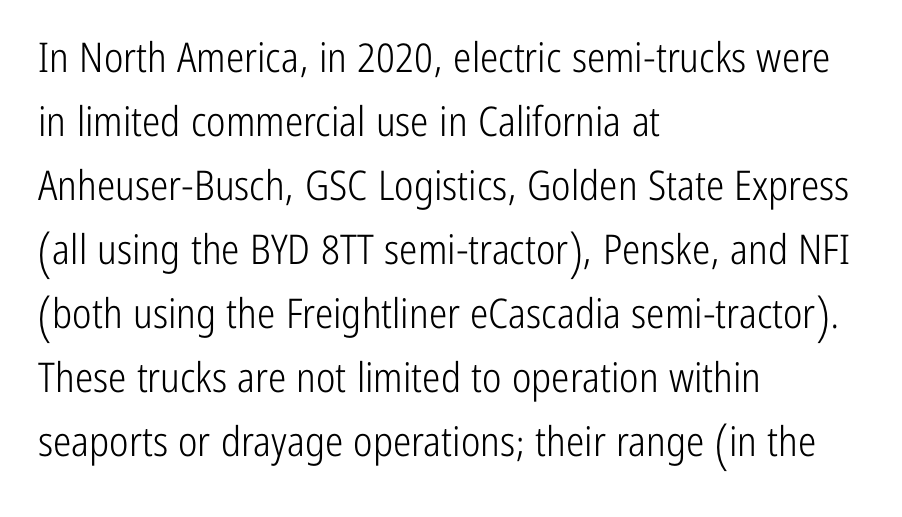
The image shows 41 px light, condensed sans-serif type, upright; set left-aligned, normal line spacing (1.56x), normal letter spacing, not underlined; low stroke contrast and a medium x-height.
